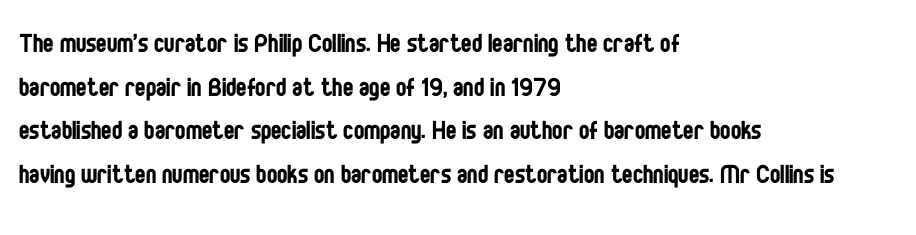
{"serif": "no", "italic": "no", "bold": "no", "weight": "regular", "width": "condensed", "stroke_contrast": "low", "x_height": "large", "monospaced": "no", "underline": "no", "align": "left", "line_spacing": "normal", "line_spacing_ratio": 1.41, "letter_spacing": "normal", "letter_spacing_em": 0.0, "glyph_px": 31}
